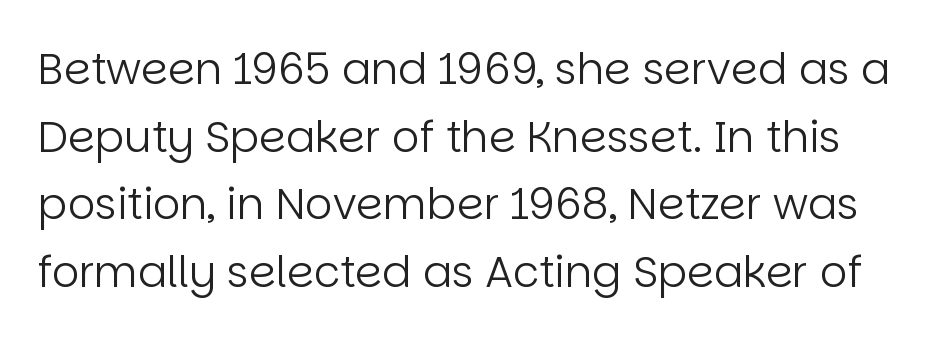
Q: Is the text bold? A: No.
Q: Is the text italic (slanted)? A: No, it is upright.
Q: Is the typeface a serif or a sans-serif typeface? A: Sans-serif.
Q: Is the text underlined? A: No.
Q: Is the spacing between letters normal or unusually wide? A: Normal.
Q: Is the spacing between lines tight, normal or loose? A: Normal.
Q: Width (condensed, normal, or wide)? A: Normal.
Q: Stroke contrast? A: Low.
Q: x-height? A: Large.
Q: Monospaced? A: No.
